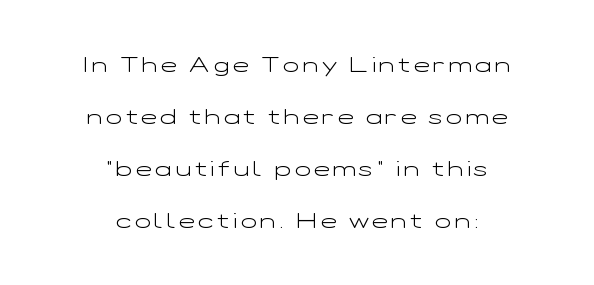
The image shows 21 px text type, upright; set centered, loose line spacing (2.48x), not underlined.
